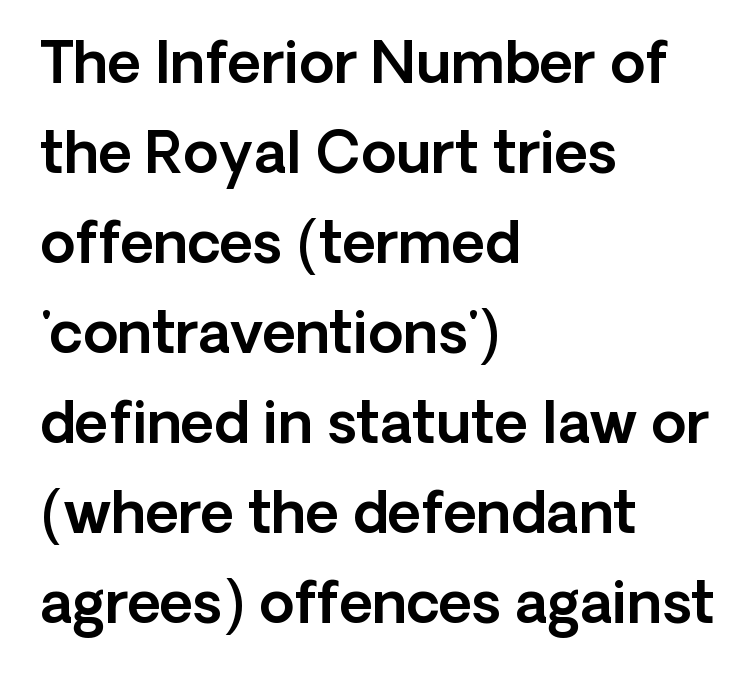
You can tell it's not italic because the verticals are truly vertical. A normal amount of white space separates one row of letters from the next. Typographically, this falls in the sans-serif category. A typesetter would call this proportional, since set widths differ per character.
